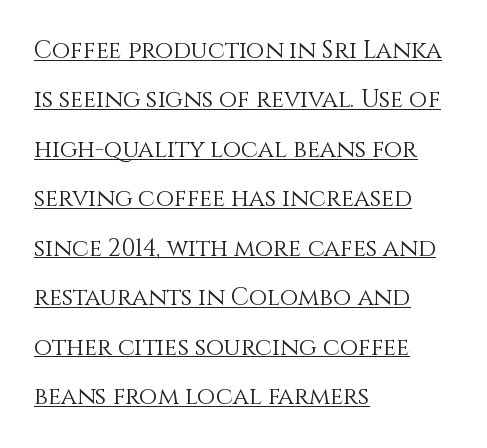
{"italic": "no", "bold": "no", "underline": "yes", "align": "left", "line_spacing": "loose", "line_spacing_ratio": 2.06, "letter_spacing": "normal", "letter_spacing_em": 0.0, "glyph_px": 24}
